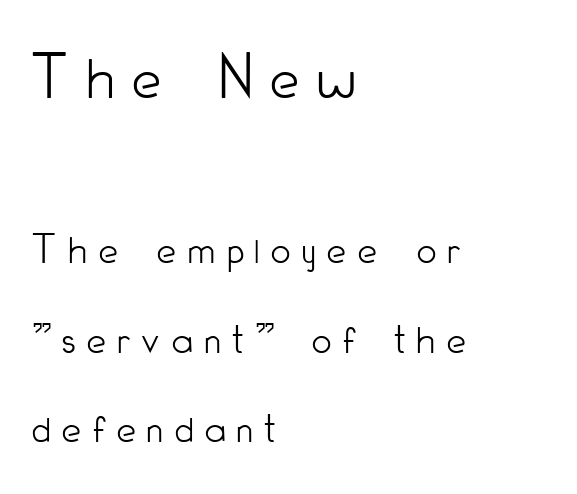
Q: Is the text bold? A: No.
Q: Is the text italic (slanted)? A: No, it is upright.
Q: Is the typeface a serif or a sans-serif typeface? A: Sans-serif.
Q: Is the text underlined? A: No.
Q: How is the paragraph aligned? A: Left-aligned.
Q: Is the spacing between letters normal or unusually wide? A: Unusually wide.
Q: Is the spacing between lines tight, normal or loose? A: Loose.
Q: Which block of text is set in a larger size, the first (top) or the second (bottom)? A: The first (top) one.
Q: Width (condensed, normal, or wide)? A: Condensed.
Q: Stroke contrast? A: Low.
Q: x-height? A: Small.
Q: Monospaced? A: No.
